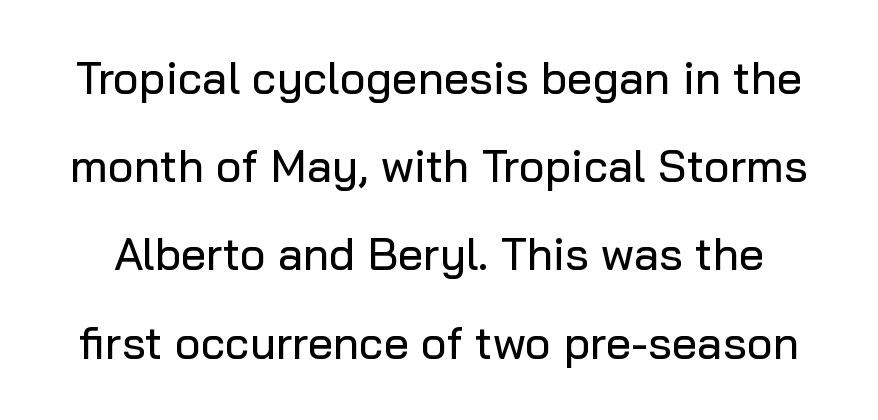
{"serif": "no", "italic": "no", "width": "normal", "stroke_contrast": "low", "x_height": "medium", "monospaced": "no", "underline": "no", "line_spacing": "loose", "line_spacing_ratio": 1.96, "letter_spacing": "normal", "letter_spacing_em": 0.0, "glyph_px": 45}
